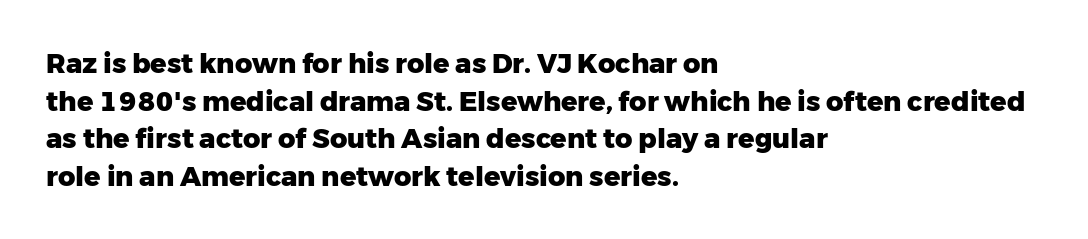
The image shows 27 px bold type, upright; set left-aligned, normal line spacing (1.39x), normal letter spacing, not underlined.
